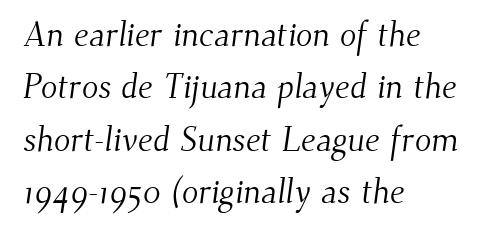
The image shows 34 px light serif type; set left-aligned, normal line spacing (1.54x), normal letter spacing, not underlined; medium stroke contrast and a small x-height.
